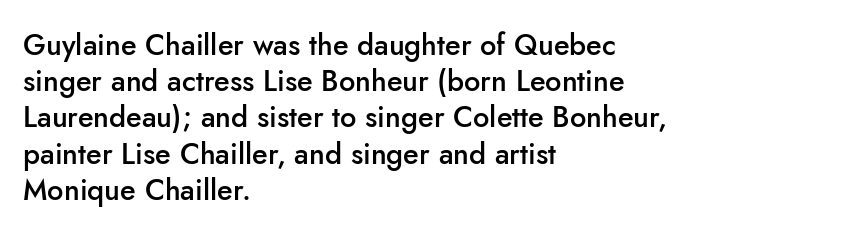
The typography opts for an upright posture over an oblique one. Leading: standard. This rendering features lettering with no underline. Summary of weight: moderately heavy, a semibold. Is the block centered? No — it sits flush against the left margin. Inter-character spacing is left at the font's built-in metrics.
